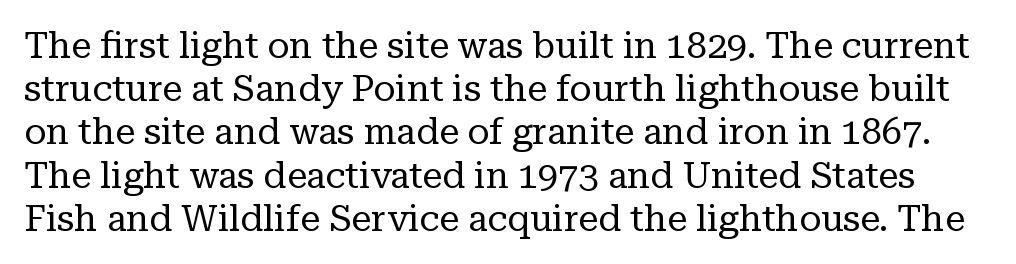
The letters stand straight up with perfectly vertical stems. Serifs: yes, visible at the terminals of the letterforms. Decoration check: the copy has no underline. Ink coverage per letter is moderate at most. Proportional: the letters do not fall into vertical columns. Each word holds together tightly as a unit, with standard inter-letter gaps.
